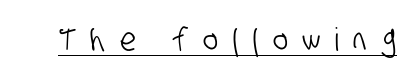
How are the letters spaced? Widely, with obvious added tracking. Is this a sans? Yes — the strokes have no serifs. The face used here is proportionally spaced, like ordinary book or web type. Descenders here cross a horizontal rule under the line.
